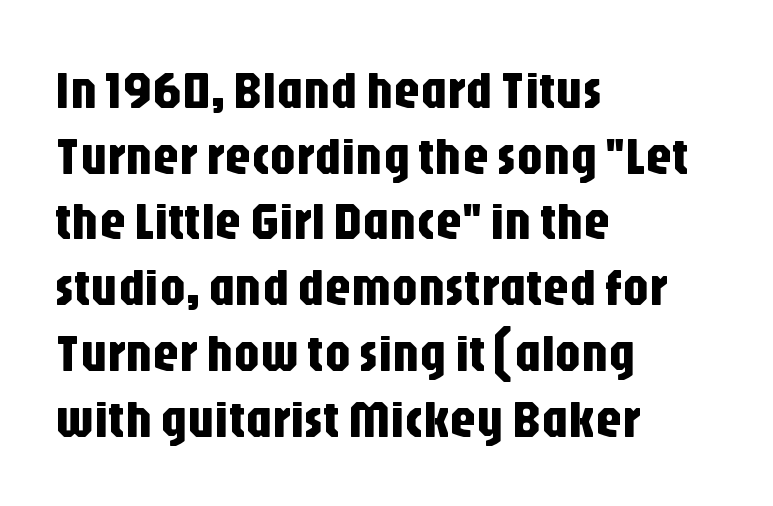
{"serif": "no", "italic": "no", "width": "condensed", "stroke_contrast": "low", "x_height": "large", "monospaced": "no", "underline": "no", "align": "left", "line_spacing_ratio": 1.24, "letter_spacing": "normal", "letter_spacing_em": 0.0, "glyph_px": 53}
